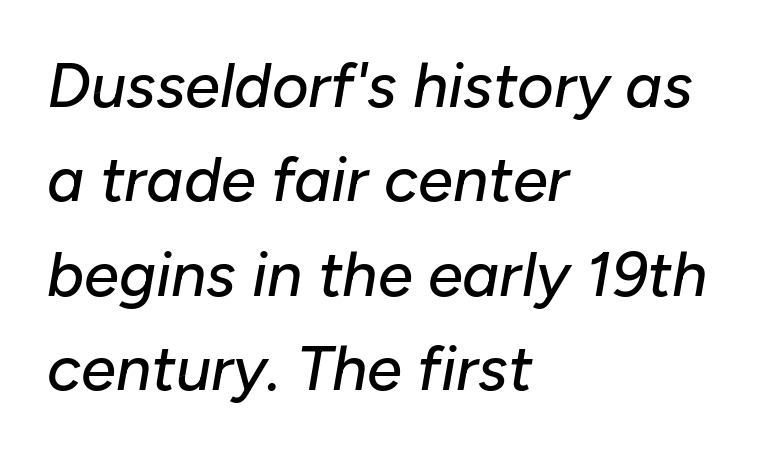
{"italic": "yes", "lean": "right", "slant_degrees": 10, "width": "normal", "stroke_contrast": "low", "x_height": "medium", "monospaced": "no", "underline": "no", "align": "left", "line_spacing": "normal", "line_spacing_ratio": 1.5, "letter_spacing": "normal", "letter_spacing_em": 0.0, "glyph_px": 63}
